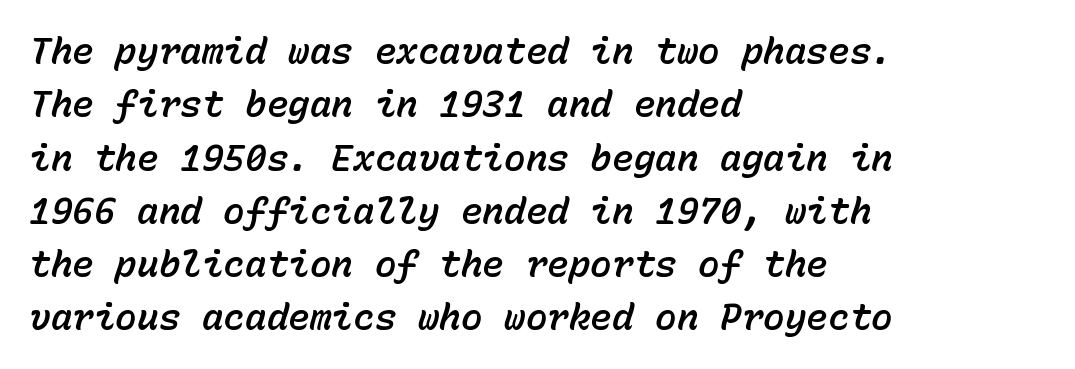
The image shows 36 px text type, italic (leaning right), monospaced; set left-aligned, normal line spacing (1.48x), normal letter spacing, not underlined; low stroke contrast and a medium x-height.
